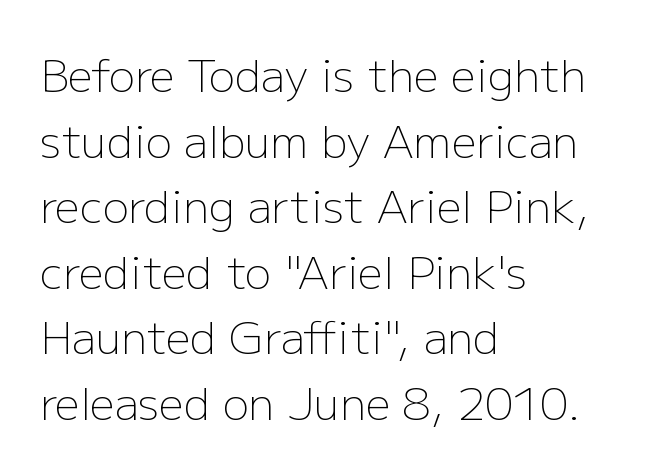
This is roman type, the default non-slanted kind. The letters advance in unequal steps, a hallmark of proportional type. Layout note: lines flush left. The designer went with a sans here, leaving each stem footless. Descenders hang freely into open space.
